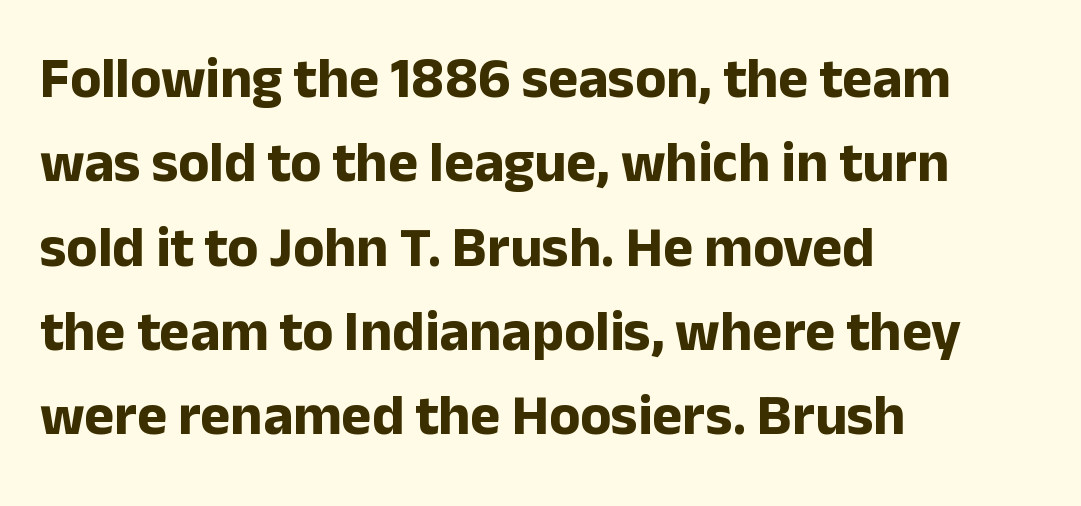
The image shows 57 px bold sans-serif type, upright; set left-aligned, normal line spacing (1.48x), normal letter spacing, not underlined; low stroke contrast and a medium x-height.
